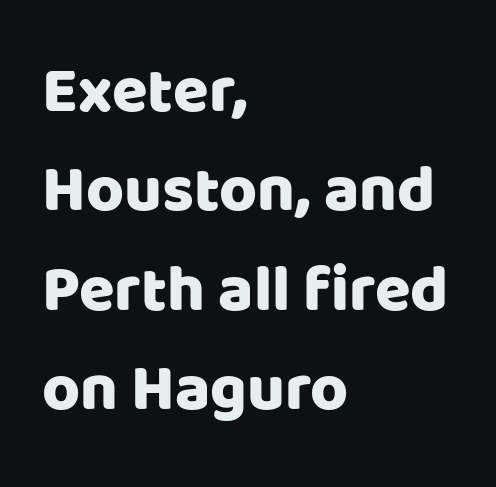
A sans-serif font was chosen for this passage. One-word summary of the alignment: left. The baseline area is clear. The typography opts for an upright posture over an oblique one. Proportional: the letters do not fall into vertical columns.
